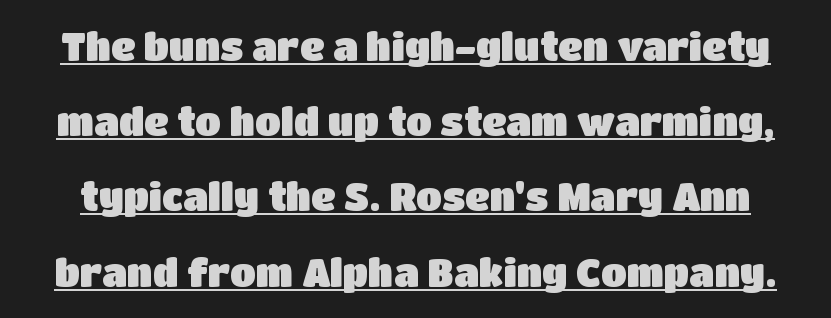
{"serif": "no", "italic": "no", "width": "normal", "stroke_contrast": "low", "x_height": "large", "monospaced": "no", "underline": "yes", "line_spacing": "loose", "line_spacing_ratio": 1.98, "letter_spacing": "normal", "letter_spacing_em": 0.0, "glyph_px": 38}
